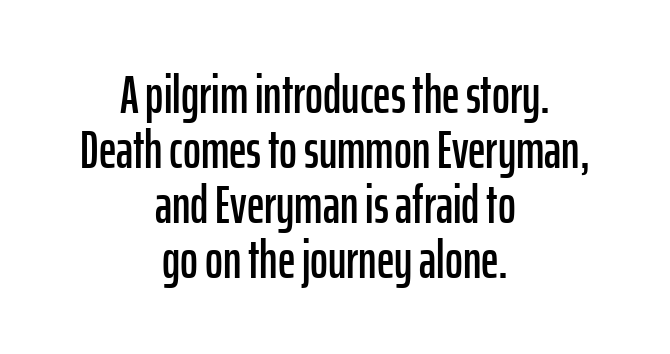
{"serif": "no", "italic": "no", "width": "condensed", "stroke_contrast": "low", "x_height": "medium", "monospaced": "no", "underline": "no", "align": "center", "line_spacing": "tight", "line_spacing_ratio": 1.02, "letter_spacing": "normal", "letter_spacing_em": 0.0, "glyph_px": 54}
